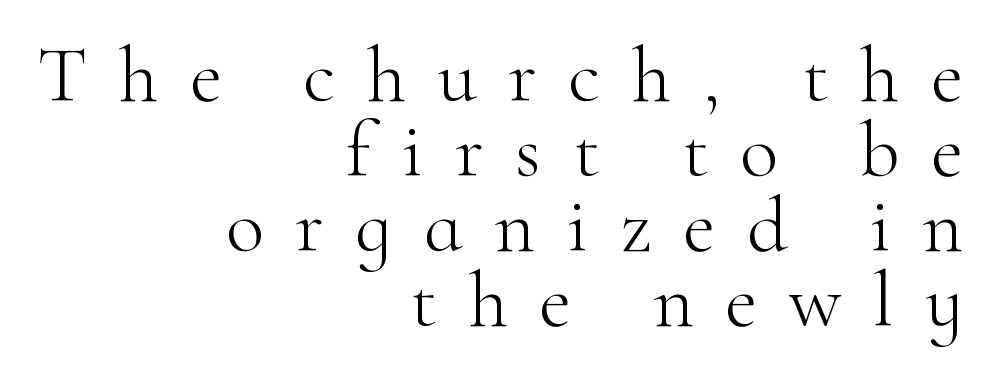
The image shows 79 px light serif type, upright; set right-aligned, tight line spacing (0.95x), unusually wide letter spacing (+0.4 em), not underlined; high stroke contrast and a small x-height.
